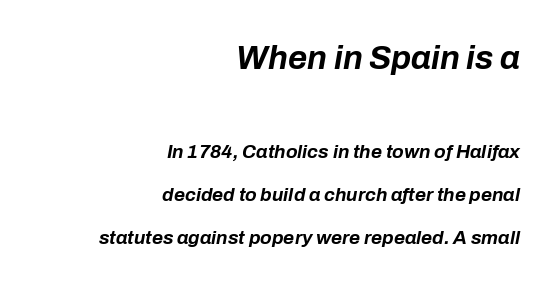
{"italic": "yes", "lean": "right", "slant_degrees": 10, "bold": "yes", "weight": "bold", "width": "normal", "stroke_contrast": "low", "x_height": "medium", "monospaced": "no", "underline": "no", "align": "right", "line_spacing": "loose", "line_spacing_ratio": 2.26, "letter_spacing": "normal", "letter_spacing_em": 0.0, "larger_block": "first", "size_ratio": 1.74, "glyph_px": 33}
